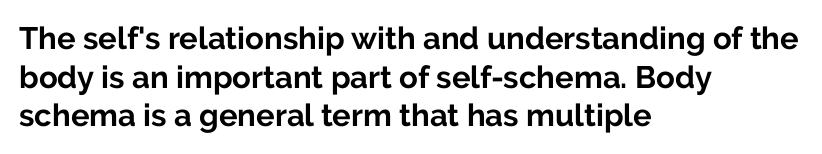
The image shows 31 px bold sans-serif type, upright; set left-aligned, normal line spacing (1.25x), normal letter spacing, not underlined; low stroke contrast and a medium x-height.
